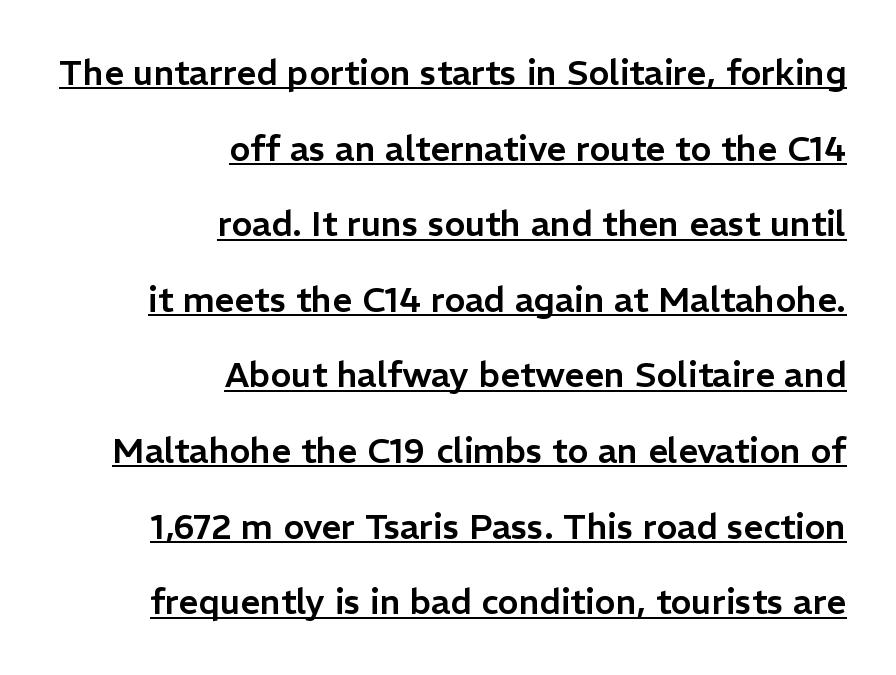
Q: Is the text italic (slanted)? A: No, it is upright.
Q: Is the typeface a serif or a sans-serif typeface? A: Sans-serif.
Q: Is the text underlined? A: Yes.
Q: How is the paragraph aligned? A: Right-aligned.
Q: Is the spacing between letters normal or unusually wide? A: Normal.
Q: Is the spacing between lines tight, normal or loose? A: Loose.
Q: Width (condensed, normal, or wide)? A: Normal.
Q: Stroke contrast? A: Low.
Q: x-height? A: Medium.
Q: Monospaced? A: No.
